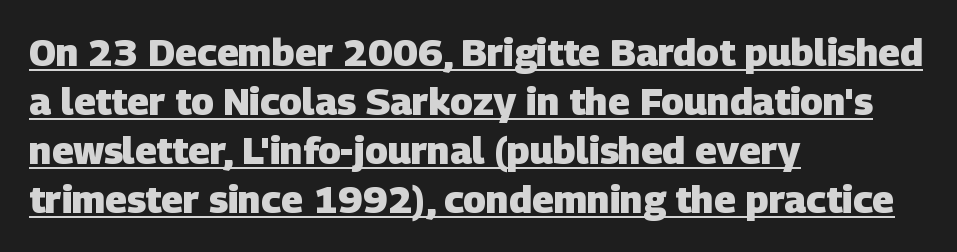
The image shows 38 px heavy sans-serif type; set left-aligned, normal line spacing (1.29x), normal letter spacing, underlined; low stroke contrast and a large x-height.
